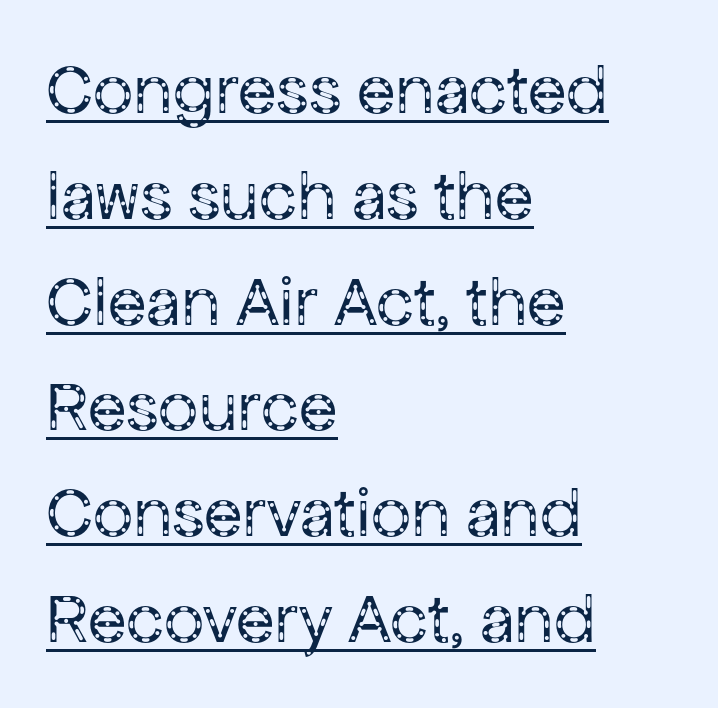
{"serif": "no", "italic": "no", "bold": "no", "weight": "regular", "width": "normal", "stroke_contrast": "low", "x_height": "medium", "monospaced": "no", "underline": "yes", "align": "left", "line_spacing": "normal", "line_spacing_ratio": 1.49, "letter_spacing": "normal", "letter_spacing_em": 0.0, "glyph_px": 71}
